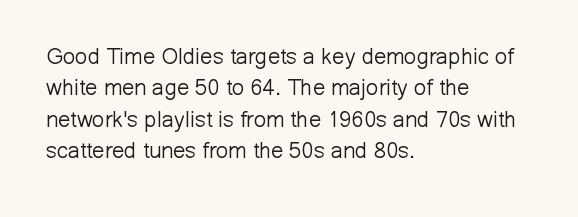
Q: Is the text bold? A: No.
Q: Is the text italic (slanted)? A: No, it is upright.
Q: Is the text underlined? A: No.
Q: How is the paragraph aligned? A: Left-aligned.
Q: Is the spacing between letters normal or unusually wide? A: Normal.
Q: Is the spacing between lines tight, normal or loose? A: Normal.
